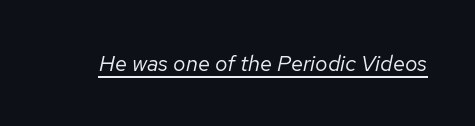
The image shows 22 px text type, italic (leaning right); set normal letter spacing, underlined.
